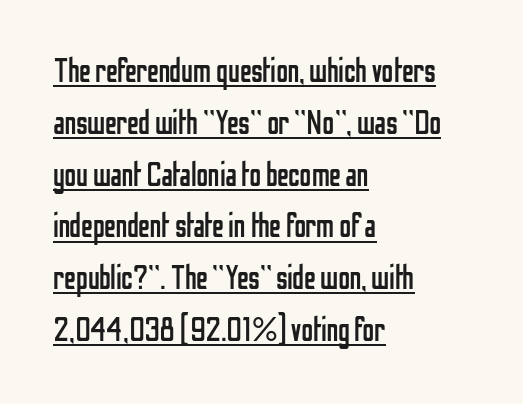
{"serif": "no", "italic": "no", "bold": "no", "weight": "regular", "width": "condensed", "stroke_contrast": "low", "x_height": "medium", "monospaced": "no", "underline": "yes", "align": "left", "line_spacing": "normal", "line_spacing_ratio": 1.57, "letter_spacing": "normal", "letter_spacing_em": 0.0, "glyph_px": 33}
